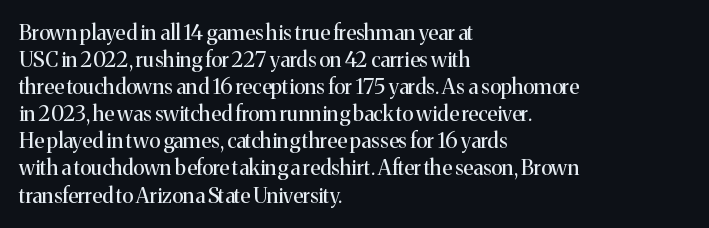
The image shows 21 px text type, upright; set left-aligned, normal line spacing (1.29x), normal letter spacing, not underlined.
